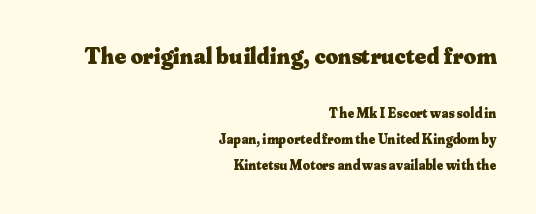
Q: Is the text bold? A: Yes.
Q: Is the text italic (slanted)? A: No, it is upright.
Q: Is the text underlined? A: No.
Q: How is the paragraph aligned? A: Right-aligned.
Q: Is the spacing between letters normal or unusually wide? A: Normal.
Q: Which block of text is set in a larger size, the first (top) or the second (bottom)? A: The first (top) one.
